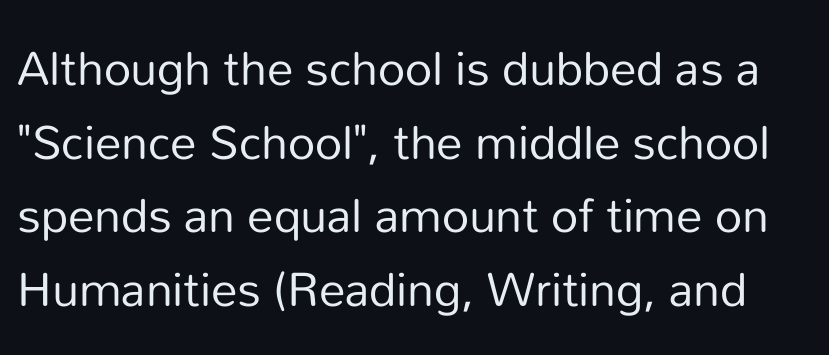
The image shows 53 px regular-weight sans-serif type, upright; set normal line spacing (1.39x), normal letter spacing, not underlined; low stroke contrast and a medium x-height.
